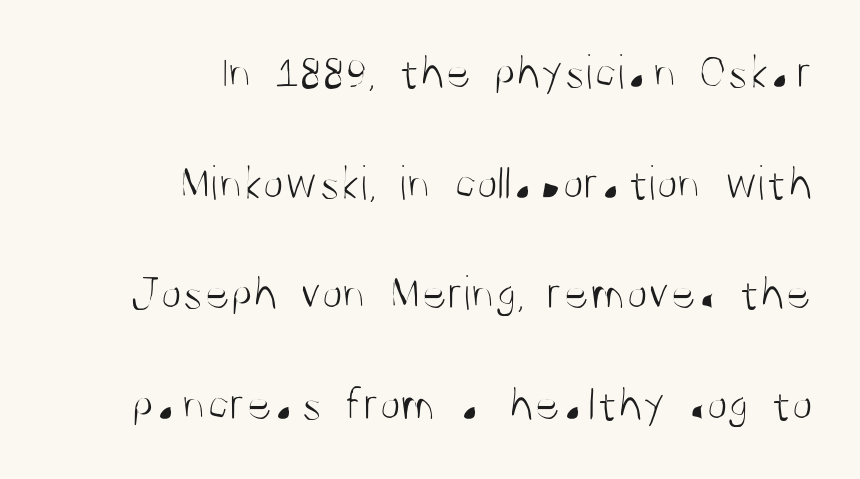
{"serif": "no", "italic": "no", "bold": "no", "weight": "light", "width": "condensed", "stroke_contrast": "medium", "x_height": "large", "monospaced": "no", "underline": "no", "align": "right", "line_spacing": "loose", "line_spacing_ratio": 2.26, "letter_spacing": "normal", "letter_spacing_em": 0.0, "glyph_px": 49}
